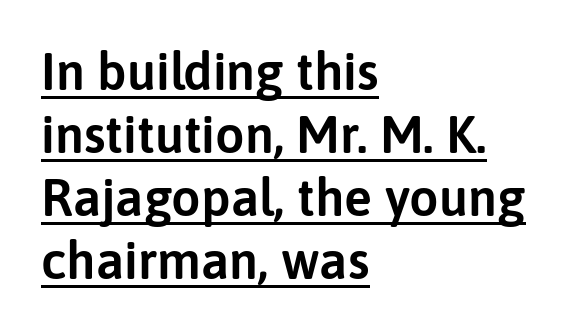
{"serif": "no", "italic": "no", "width": "normal", "stroke_contrast": "low", "x_height": "medium", "monospaced": "no", "underline": "yes", "align": "left", "line_spacing_ratio": 1.21, "letter_spacing": "normal", "letter_spacing_em": 0.0, "glyph_px": 52}
